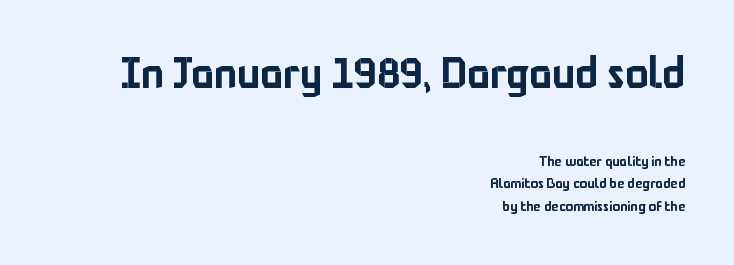
The image shows 43 px sans-serif type, upright; set right-aligned, normal line spacing (1.61x), normal letter spacing, not underlined; the first (top) block is 3.07x larger; low stroke contrast and a medium x-height.
